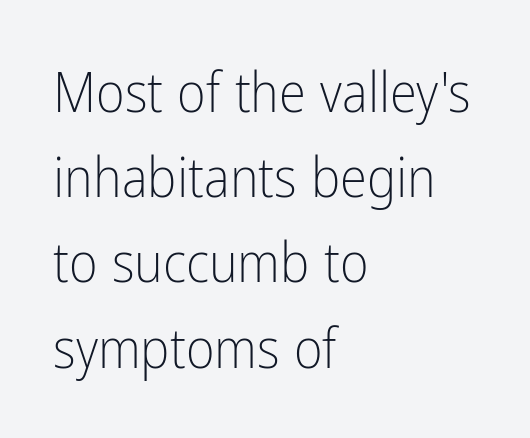
Leading matches the norm, producing a regular column. What kind of face is this? One without serifs — a sans. Notice how the passage keeps a crisp vertical edge on the left only. Varying glyph widths throughout — classic text-font behaviour. Descender tails drop into unmarked territory. The type is set solid horizontally, with unmodified tracking.
